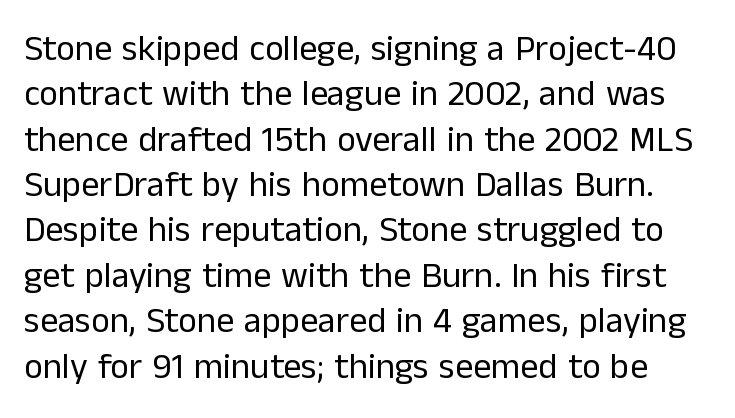
{"serif": "no", "italic": "no", "bold": "no", "weight": "regular", "width": "normal", "stroke_contrast": "low", "x_height": "medium", "monospaced": "no", "underline": "no", "line_spacing": "normal", "line_spacing_ratio": 1.26, "letter_spacing": "normal", "letter_spacing_em": 0.0, "glyph_px": 36}
